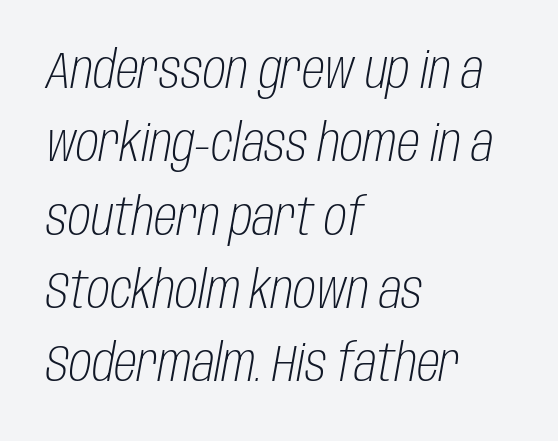
Q: Is the text bold? A: No.
Q: Is the text italic (slanted)? A: Yes, it leans right by about 10 degrees.
Q: Is the text underlined? A: No.
Q: How is the paragraph aligned? A: Left-aligned.
Q: Is the spacing between letters normal or unusually wide? A: Normal.
Q: Is the spacing between lines tight, normal or loose? A: Normal.
Q: Width (condensed, normal, or wide)? A: Condensed.
Q: Stroke contrast? A: Low.
Q: x-height? A: Large.
Q: Monospaced? A: No.
